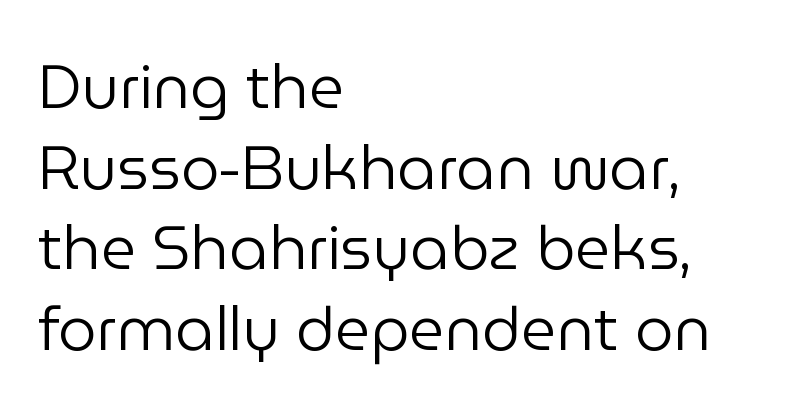
{"serif": "no", "italic": "no", "bold": "no", "weight": "regular", "width": "normal", "stroke_contrast": "low", "x_height": "medium", "monospaced": "no", "underline": "no", "align": "left", "line_spacing": "normal", "line_spacing_ratio": 1.32, "letter_spacing": "normal", "letter_spacing_em": 0.0, "glyph_px": 61}
